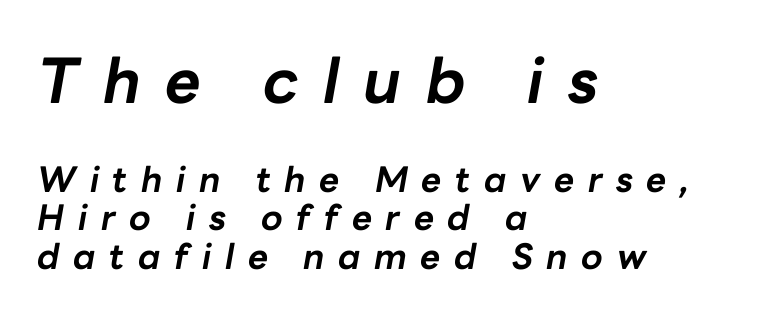
The rag falls on the right side of this text block. Honestly, the letter spacing is so wide it's the main thing you notice. This sample trades vertical openness for compactness between lines. Each glyph is drawn with heavy, bold strokes.
